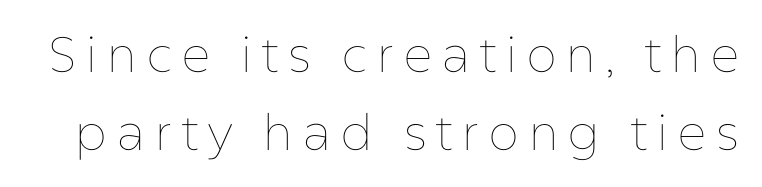
The image shows 50 px thin type, upright; set normal line spacing (1.57x), not underlined; low stroke contrast and a medium x-height.
